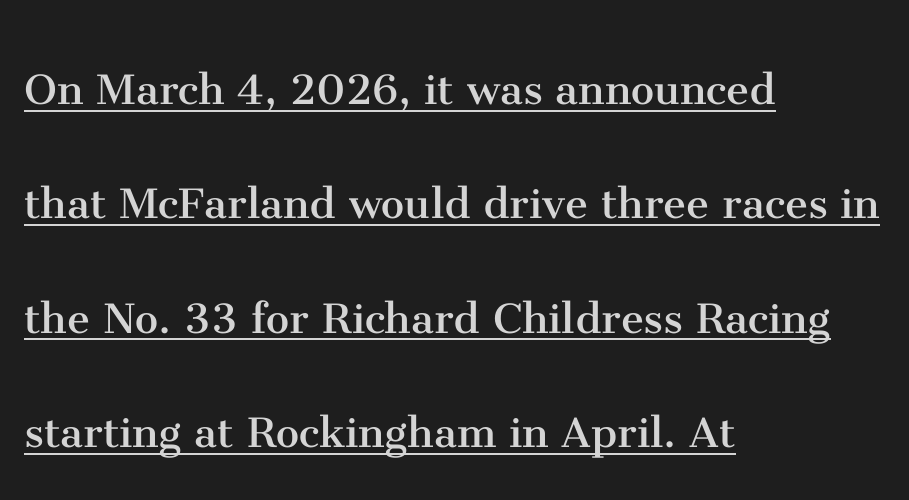
{"serif": "yes", "italic": "no", "bold": "no", "weight": "regular", "width": "normal", "stroke_contrast": "medium", "x_height": "medium", "monospaced": "no", "underline": "yes", "align": "left", "line_spacing": "loose", "line_spacing_ratio": 2.2, "letter_spacing": "normal", "letter_spacing_em": 0.0, "glyph_px": 52}
